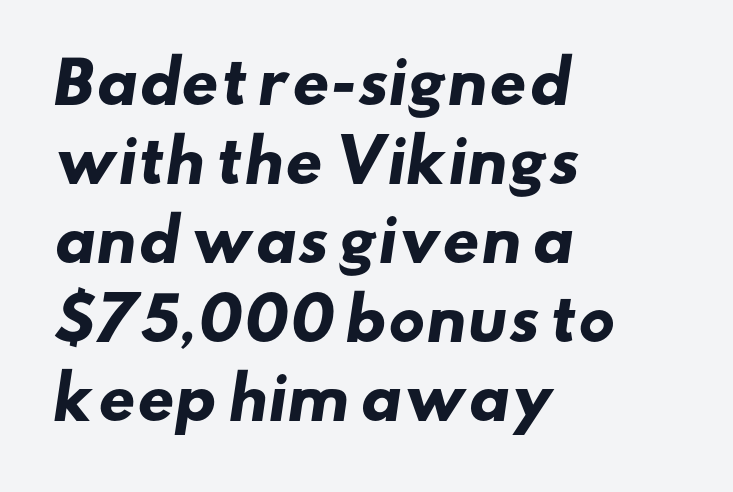
Q: Is the text bold? A: Yes.
Q: Is the typeface a serif or a sans-serif typeface? A: Sans-serif.
Q: Is the text underlined? A: No.
Q: How is the paragraph aligned? A: Left-aligned.
Q: Is the spacing between letters normal or unusually wide? A: Normal.
Q: Is the spacing between lines tight, normal or loose? A: Normal.
Q: Width (condensed, normal, or wide)? A: Wide.
Q: Stroke contrast? A: Low.
Q: x-height? A: Small.
Q: Monospaced? A: No.
